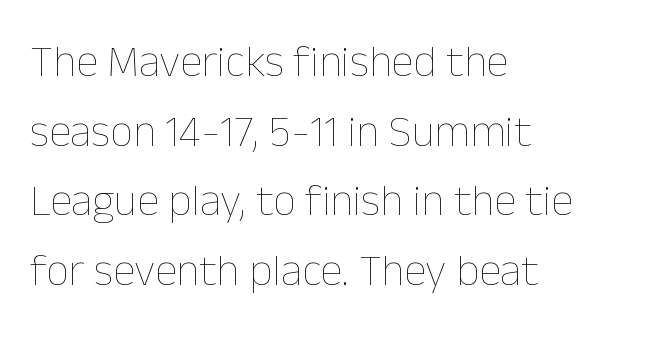
{"italic": "no", "bold": "no", "weight": "thin", "width": "normal", "stroke_contrast": "low", "x_height": "medium", "monospaced": "no", "underline": "no", "align": "left", "line_spacing": "normal", "line_spacing_ratio": 1.55, "letter_spacing": "normal", "letter_spacing_em": 0.0, "glyph_px": 45}
